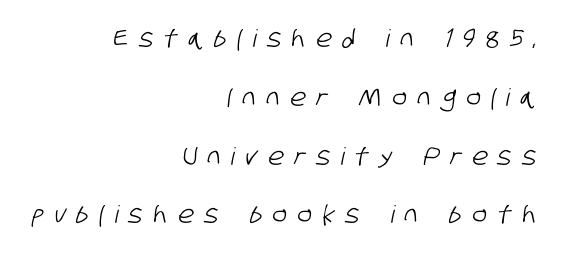
{"underline": "no", "align": "right", "line_spacing": "loose", "line_spacing_ratio": 2.45, "letter_spacing": "wide", "letter_spacing_em": 0.45, "glyph_px": 24}
